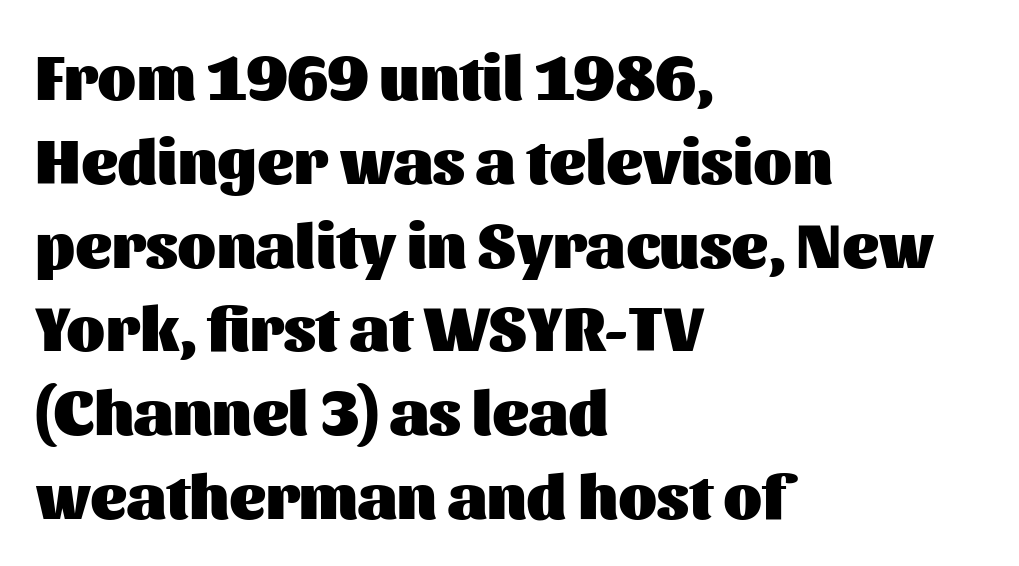
Q: Is the text bold? A: Yes.
Q: Is the text italic (slanted)? A: No, it is upright.
Q: Is the typeface a serif or a sans-serif typeface? A: Sans-serif.
Q: Is the text underlined? A: No.
Q: How is the paragraph aligned? A: Left-aligned.
Q: Is the spacing between letters normal or unusually wide? A: Normal.
Q: Is the spacing between lines tight, normal or loose? A: Normal.
Q: Width (condensed, normal, or wide)? A: Normal.
Q: Stroke contrast? A: Medium.
Q: x-height? A: Medium.
Q: Monospaced? A: No.
